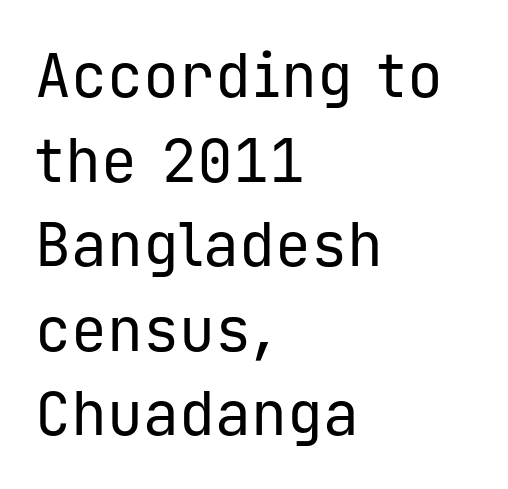
The rag falls on the right side of this text block. The vertical gap from one line to the next is medium. The typography opts for an upright posture over an oblique one. The passage shown is typeset with a sans-serif family. Check the space under the baseline: it is left empty. In terms of letterspacing, this is plain default setting.
